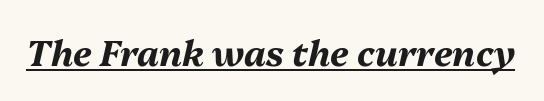
{"italic": "yes", "lean": "right", "slant_degrees": 13, "bold": "yes", "weight": "bold", "width": "normal", "stroke_contrast": "medium", "x_height": "medium", "monospaced": "no", "underline": "yes", "letter_spacing": "normal", "letter_spacing_em": 0.0, "glyph_px": 35}
